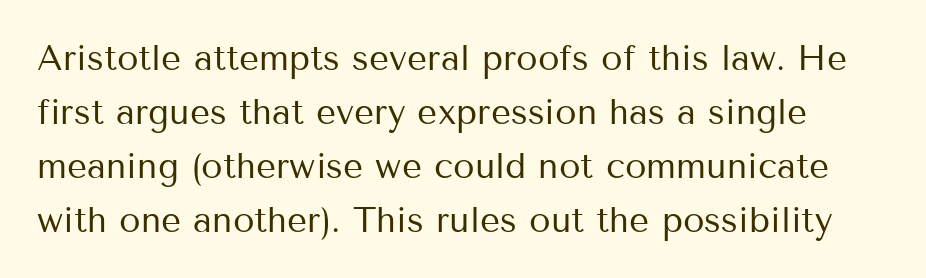
{"serif": "no", "italic": "no", "bold": "no", "weight": "regular", "width": "normal", "stroke_contrast": "medium", "x_height": "medium", "monospaced": "no", "underline": "no", "line_spacing": "normal", "line_spacing_ratio": 1.54, "letter_spacing": "normal", "letter_spacing_em": 0.0, "glyph_px": 35}
